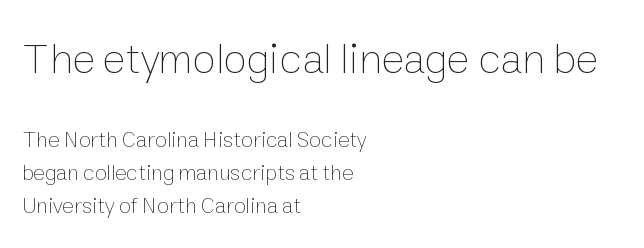
Q: Is the text bold? A: No.
Q: Is the text italic (slanted)? A: No, it is upright.
Q: Is the text underlined? A: No.
Q: How is the paragraph aligned? A: Left-aligned.
Q: Is the spacing between letters normal or unusually wide? A: Normal.
Q: Is the spacing between lines tight, normal or loose? A: Normal.
Q: Which block of text is set in a larger size, the first (top) or the second (bottom)? A: The first (top) one.
Q: Width (condensed, normal, or wide)? A: Normal.
Q: Stroke contrast? A: Low.
Q: x-height? A: Medium.
Q: Monospaced? A: No.
